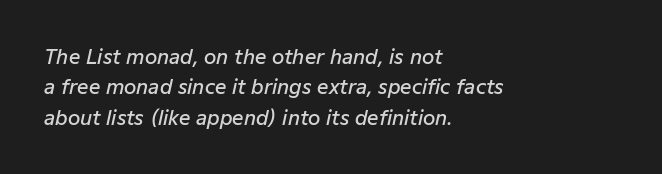
{"italic": "yes", "lean": "right", "slant_degrees": 12, "bold": "semi", "underline": "no", "align": "left", "line_spacing": "normal", "line_spacing_ratio": 1.52, "letter_spacing": "normal", "letter_spacing_em": 0.0, "glyph_px": 20}
